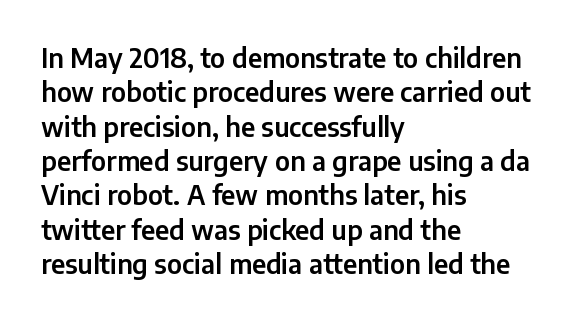
The image shows 26 px text type, upright; set left-aligned, normal line spacing (1.32x), normal letter spacing, not underlined.
